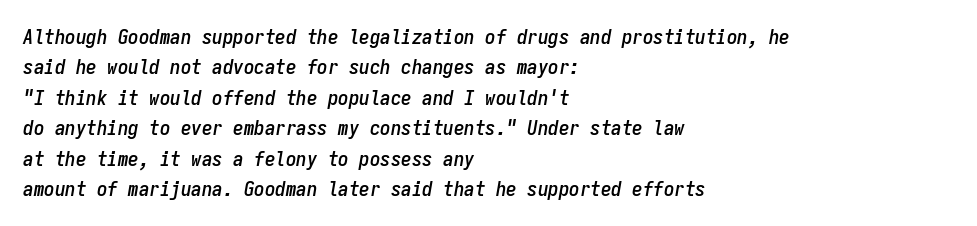
Q: Is the text italic (slanted)? A: Yes, it leans right by about 9 degrees.
Q: Is the text underlined? A: No.
Q: How is the paragraph aligned? A: Left-aligned.
Q: Is the spacing between letters normal or unusually wide? A: Normal.
Q: Is the spacing between lines tight, normal or loose? A: Normal.
